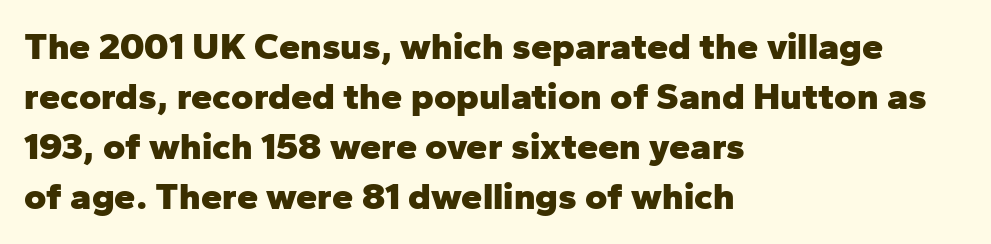
Typeset ragged right — the left edge is the straight one. Does the leading feel generous? No, just average. Strokes here are thick enough to call this a true bold. The passage shown is typed in a proportional face where columns would drift.
